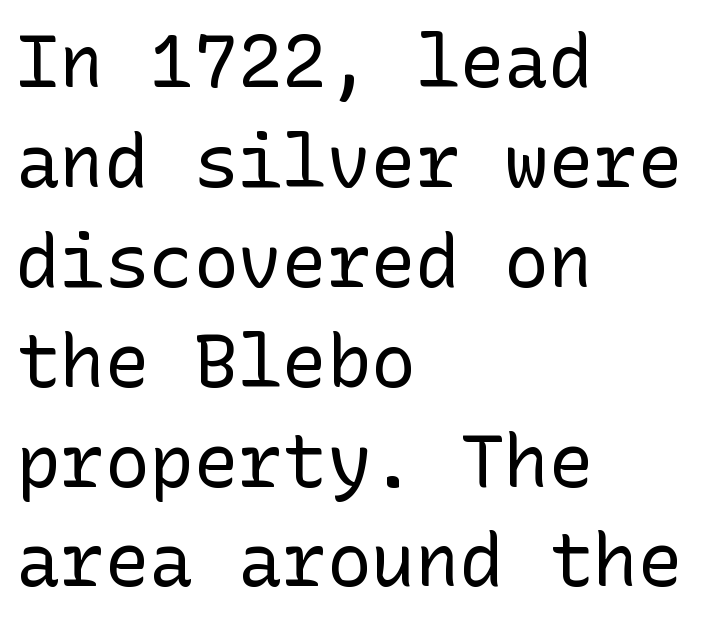
This is roman type, the default non-slanted kind. Regular leading. The designer went with a sans here, leaving each stem footless. Think standard paragraph weight, or any step lighter than that.
